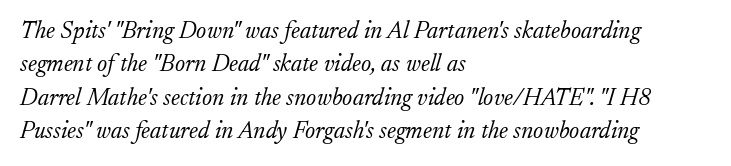
{"italic": "yes", "lean": "right", "slant_degrees": 17, "bold": "no", "underline": "no", "align": "left", "line_spacing": "normal", "line_spacing_ratio": 1.39, "letter_spacing": "normal", "letter_spacing_em": 0.0, "glyph_px": 24}
